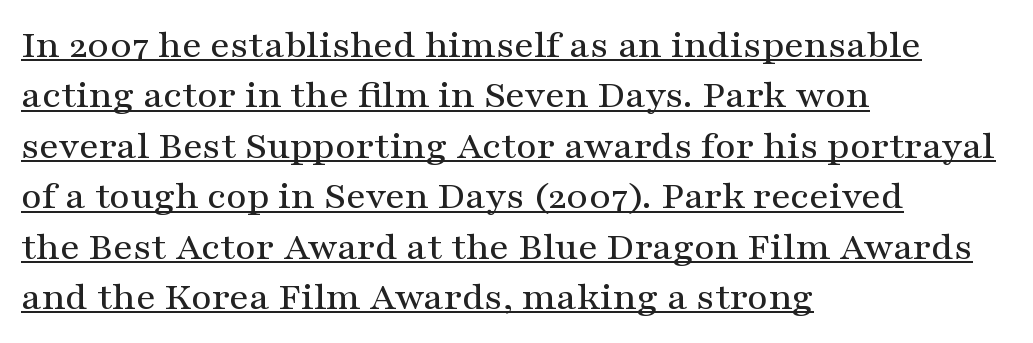
The image shows 40 px wide serif type, upright; set left-aligned, normal line spacing (1.26x), normal letter spacing, underlined; medium stroke contrast and a medium x-height.
